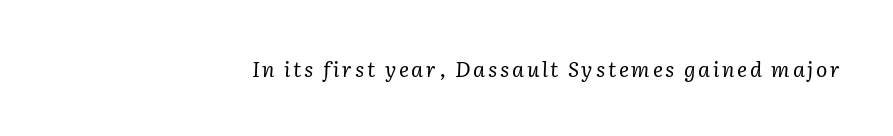
Each row of text sits above clean, open space. A student would call this right alignment; a typographer would say flush right, rag left. The specimen reads as italic at a glance. The font sits on the lighter half of the weight spectrum, regular included.
